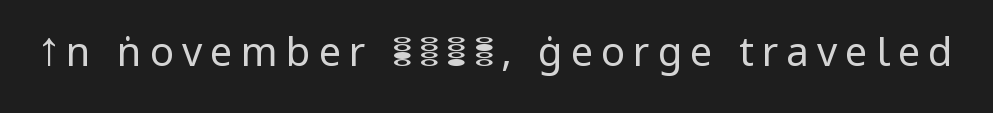
Q: Is the text bold? A: No.
Q: Is the text italic (slanted)? A: No, it is upright.
Q: Is the typeface a serif or a sans-serif typeface? A: Sans-serif.
Q: Is the text underlined? A: No.
Q: Is the spacing between letters normal or unusually wide? A: Unusually wide.
Q: Width (condensed, normal, or wide)? A: Normal.
Q: Stroke contrast? A: Low.
Q: x-height? A: Medium.
Q: Monospaced? A: No.
